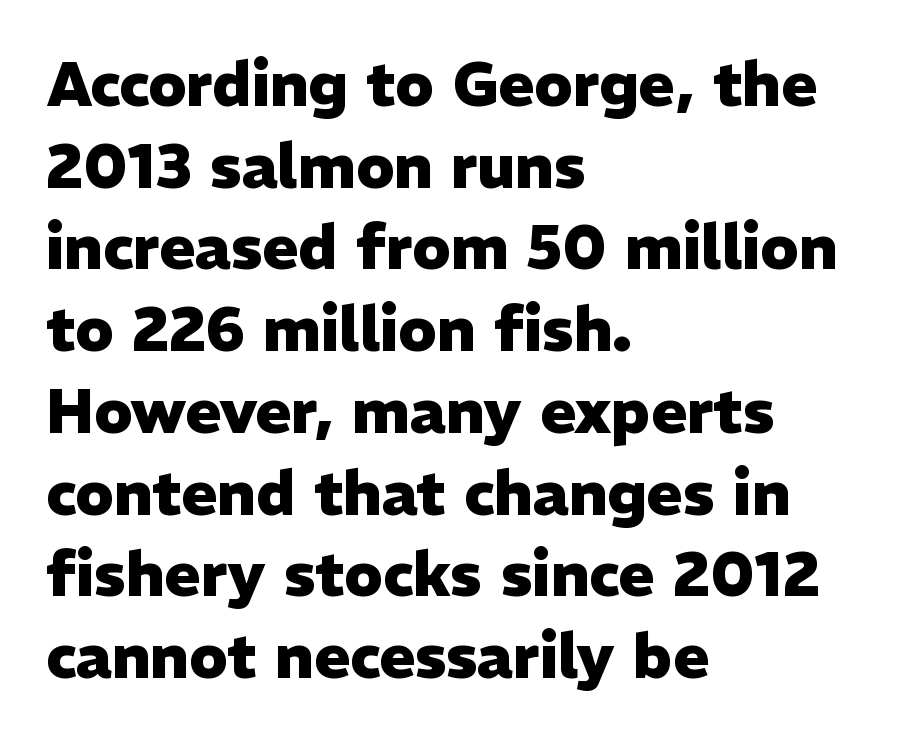
The image shows 61 px heavy sans-serif type, upright; set left-aligned, normal line spacing (1.34x), normal letter spacing, not underlined; low stroke contrast and a medium x-height.
